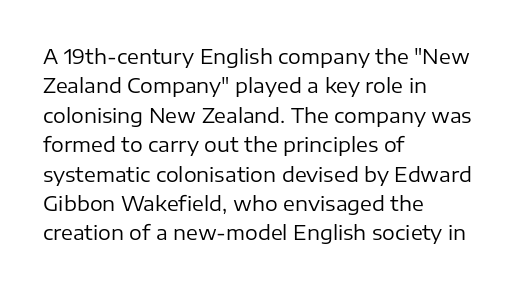
The image shows 20 px text type, upright; set left-aligned, normal line spacing (1.47x), normal letter spacing, not underlined.
